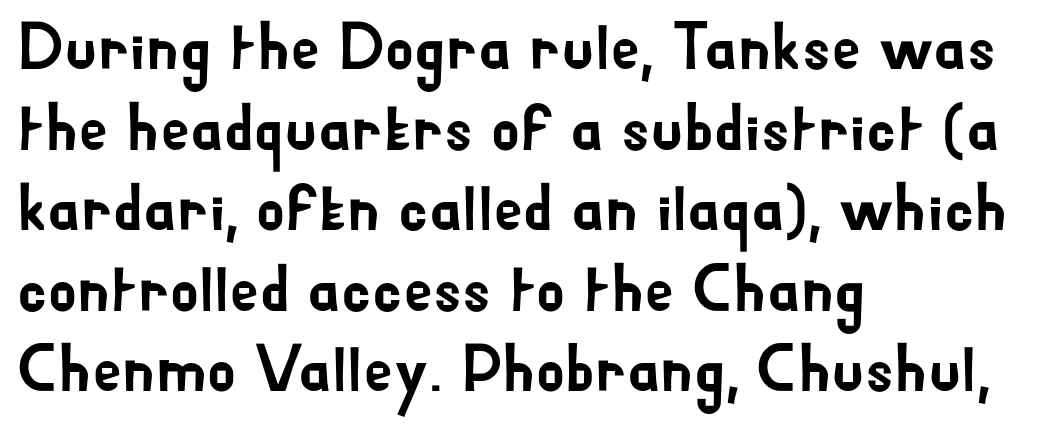
{"serif": "no", "italic": "no", "width": "normal", "stroke_contrast": "low", "x_height": "small", "monospaced": "no", "underline": "no", "align": "left", "line_spacing_ratio": 1.22, "letter_spacing": "normal", "letter_spacing_em": 0.0, "glyph_px": 66}
